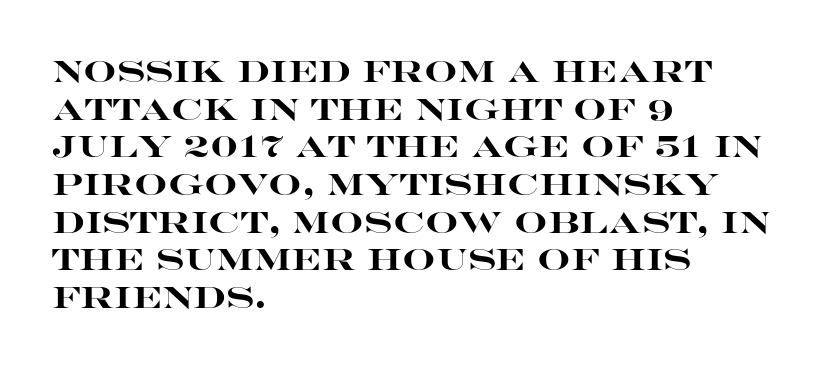
The image shows 29 px heavy, wide type, upright; set left-aligned, normal line spacing (1.3x), normal letter spacing, not underlined; high stroke contrast and a large x-height.
